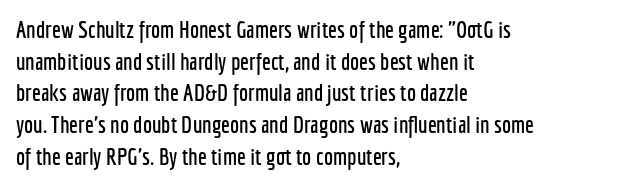
The image shows 23 px text type, upright; set left-aligned, normal line spacing (1.38x), normal letter spacing, not underlined.
